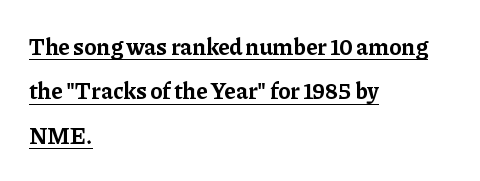
The image shows 23 px bold type, upright; set left-aligned, loose line spacing (1.93x), normal letter spacing, underlined.
